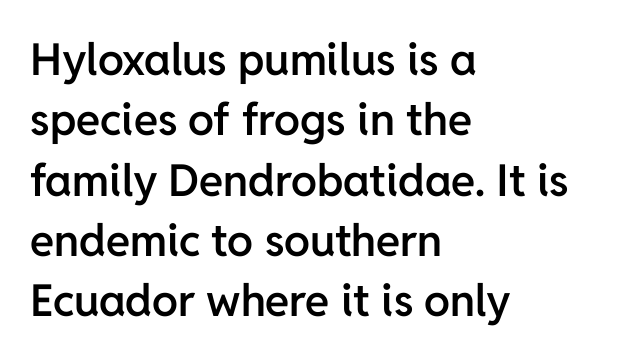
The image shows 44 px semibold sans-serif type, upright; set left-aligned, normal line spacing (1.37x), normal letter spacing, not underlined; low stroke contrast and a medium x-height.
